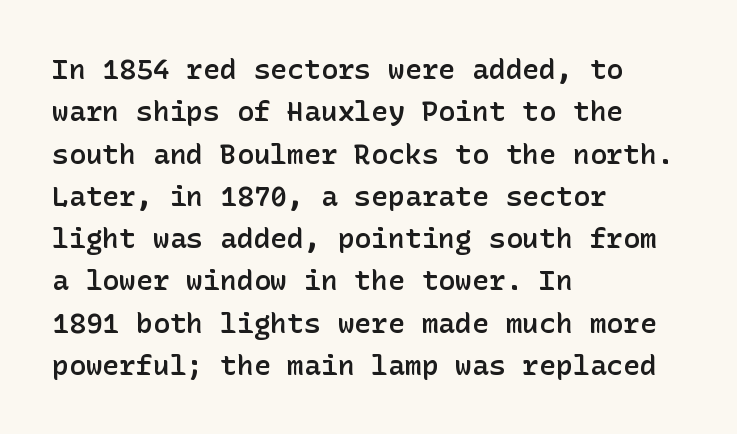
Q: Is the text bold? A: Semi-bold.
Q: Is the text italic (slanted)? A: No, it is upright.
Q: Is the typeface a serif or a sans-serif typeface? A: Sans-serif.
Q: Is the text underlined? A: No.
Q: How is the paragraph aligned? A: Left-aligned.
Q: Is the spacing between letters normal or unusually wide? A: Normal.
Q: Is the spacing between lines tight, normal or loose? A: Normal.
Q: Width (condensed, normal, or wide)? A: Normal.
Q: Stroke contrast? A: Low.
Q: x-height? A: Medium.
